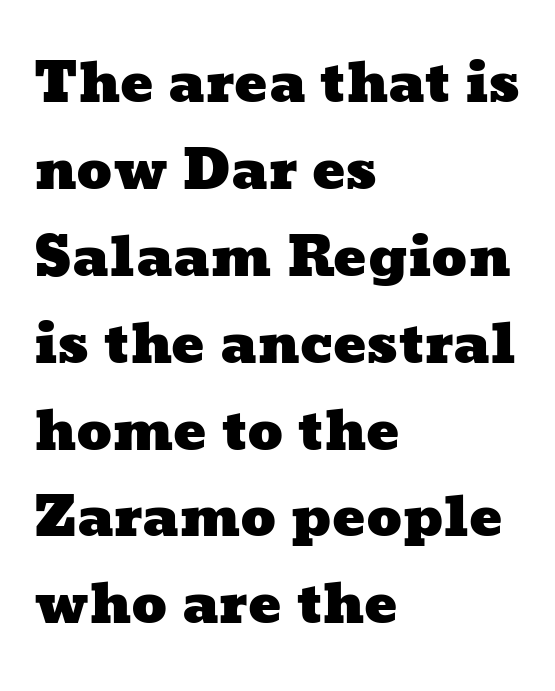
The face used here is proportionally spaced, like ordinary book or web type. Glance below the letters and you will spot only blank space. The type is set solid horizontally, with unmodified tracking. The ragged edge is on the right, which tells us the setting is flush left.
